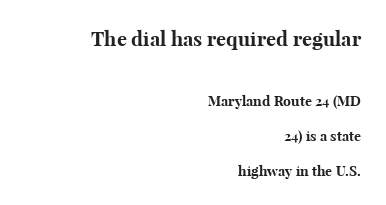
Q: Is the text bold? A: Yes.
Q: Is the text italic (slanted)? A: No, it is upright.
Q: Is the text underlined? A: No.
Q: How is the paragraph aligned? A: Right-aligned.
Q: Is the spacing between letters normal or unusually wide? A: Normal.
Q: Is the spacing between lines tight, normal or loose? A: Loose.
Q: Which block of text is set in a larger size, the first (top) or the second (bottom)? A: The first (top) one.
